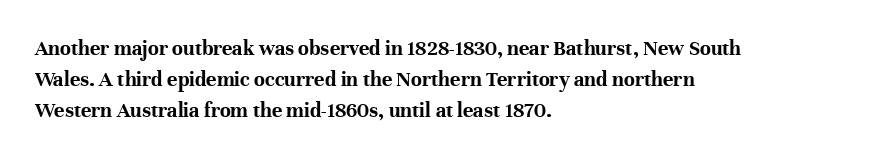
{"italic": "no", "bold": "yes", "underline": "no", "align": "left", "line_spacing": "normal", "line_spacing_ratio": 1.4, "letter_spacing": "normal", "letter_spacing_em": 0.0, "glyph_px": 22}
